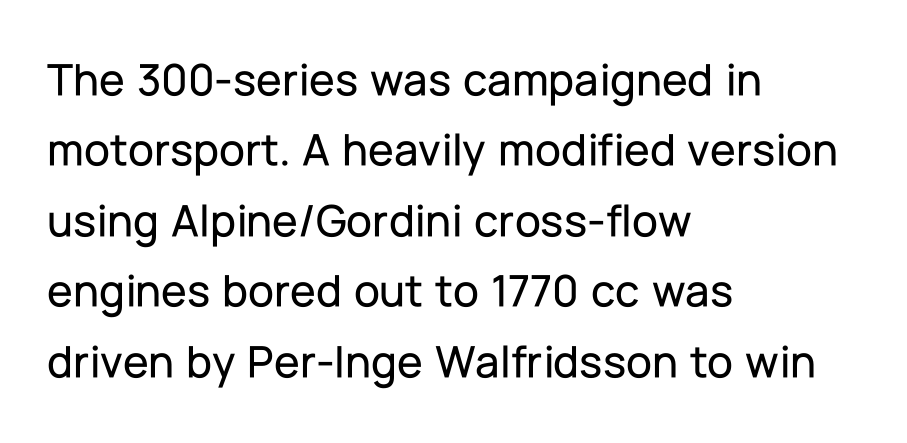
{"serif": "no", "italic": "no", "width": "normal", "stroke_contrast": "low", "x_height": "medium", "monospaced": "no", "underline": "no", "align": "left", "line_spacing": "normal", "line_spacing_ratio": 1.5, "letter_spacing": "normal", "letter_spacing_em": 0.0, "glyph_px": 47}
